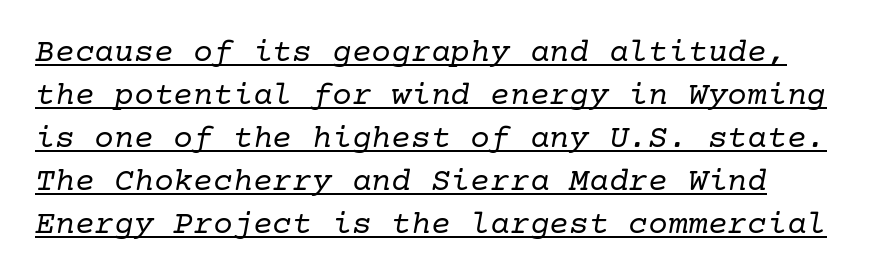
{"serif": "yes", "italic": "yes", "lean": "right", "slant_degrees": 10, "bold": "no", "weight": "regular", "width": "normal", "stroke_contrast": "low", "x_height": "medium", "underline": "yes", "align": "left", "line_spacing": "normal", "line_spacing_ratio": 1.3, "letter_spacing": "normal", "letter_spacing_em": 0.0, "glyph_px": 33}
